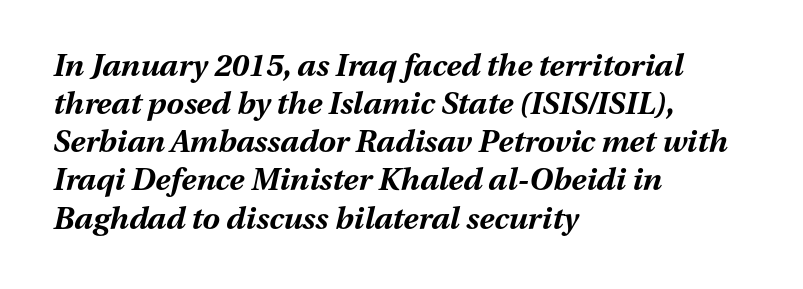
{"italic": "yes", "lean": "right", "slant_degrees": 13, "bold": "yes", "weight": "bold", "width": "normal", "stroke_contrast": "medium", "x_height": "medium", "monospaced": "no", "underline": "no", "align": "left", "line_spacing_ratio": 1.23, "letter_spacing": "normal", "letter_spacing_em": 0.0, "glyph_px": 31}
